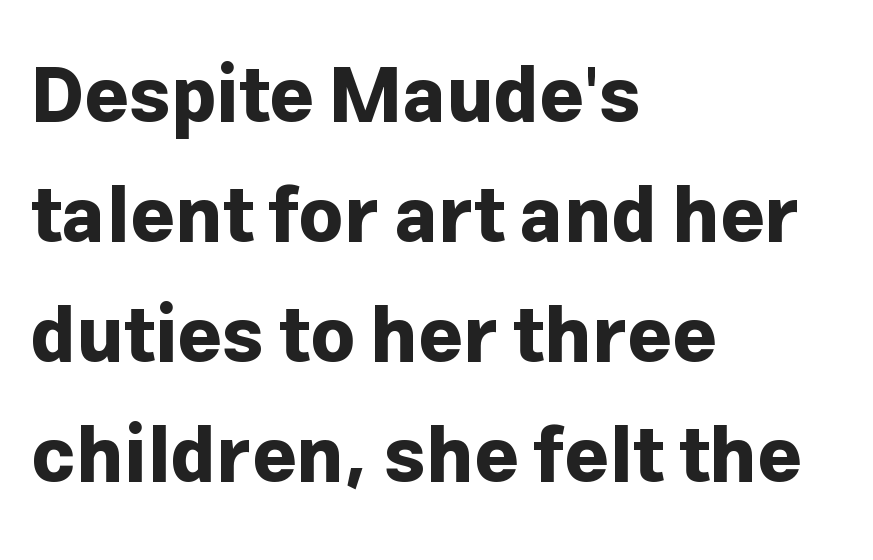
Q: Is the text bold? A: Yes.
Q: Is the text italic (slanted)? A: No, it is upright.
Q: Is the typeface a serif or a sans-serif typeface? A: Sans-serif.
Q: Is the text underlined? A: No.
Q: How is the paragraph aligned? A: Left-aligned.
Q: Is the spacing between letters normal or unusually wide? A: Normal.
Q: Is the spacing between lines tight, normal or loose? A: Normal.
Q: Width (condensed, normal, or wide)? A: Normal.
Q: Stroke contrast? A: Low.
Q: x-height? A: Medium.
Q: Monospaced? A: No.
